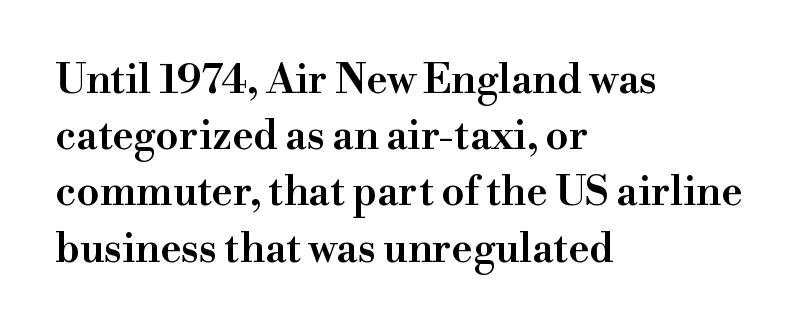
Q: Is the text bold? A: Semi-bold.
Q: Is the text italic (slanted)? A: No, it is upright.
Q: Is the typeface a serif or a sans-serif typeface? A: Serif.
Q: Is the text underlined? A: No.
Q: How is the paragraph aligned? A: Left-aligned.
Q: Is the spacing between letters normal or unusually wide? A: Normal.
Q: Is the spacing between lines tight, normal or loose? A: Normal.
Q: Width (condensed, normal, or wide)? A: Normal.
Q: Stroke contrast? A: High.
Q: x-height? A: Small.
Q: Monospaced? A: No.
